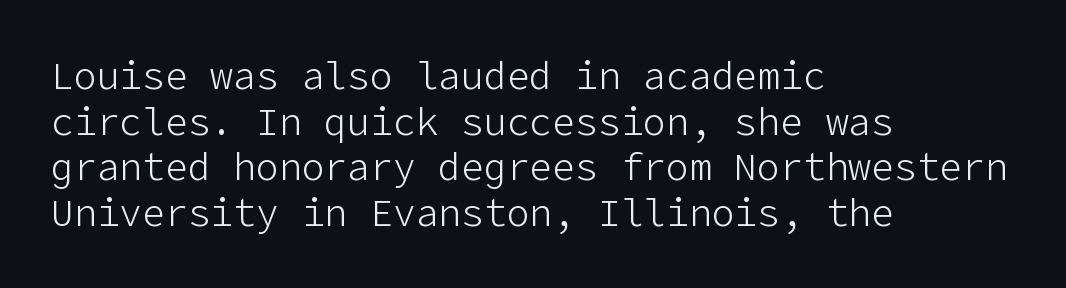
The image shows 38 px light sans-serif type, upright; set left-aligned, line spacing 1.2x, normal letter spacing, not underlined; low stroke contrast and a medium x-height.
